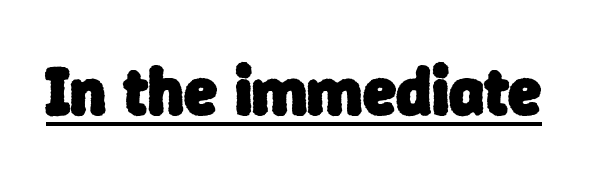
This rendering employs a face without finishing strokes, i.e., a sans-serif. Spacing verdict: proportional, widths tailored to each character. Weight: bold. Is the letter spacing exaggerated? No — it looks like the ordinary default. Descenders here cross a horizontal rule under the line.
